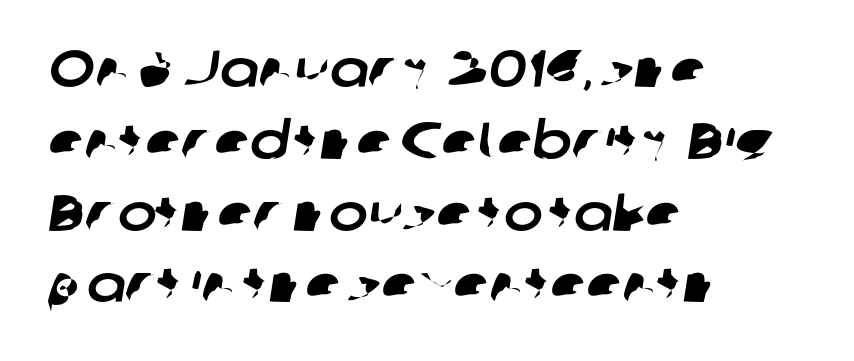
{"serif": "no", "width": "normal", "stroke_contrast": "low", "x_height": "medium", "monospaced": "no", "underline": "no", "align": "left", "line_spacing": "normal", "line_spacing_ratio": 1.38, "letter_spacing": "normal", "letter_spacing_em": 0.0, "glyph_px": 52}
